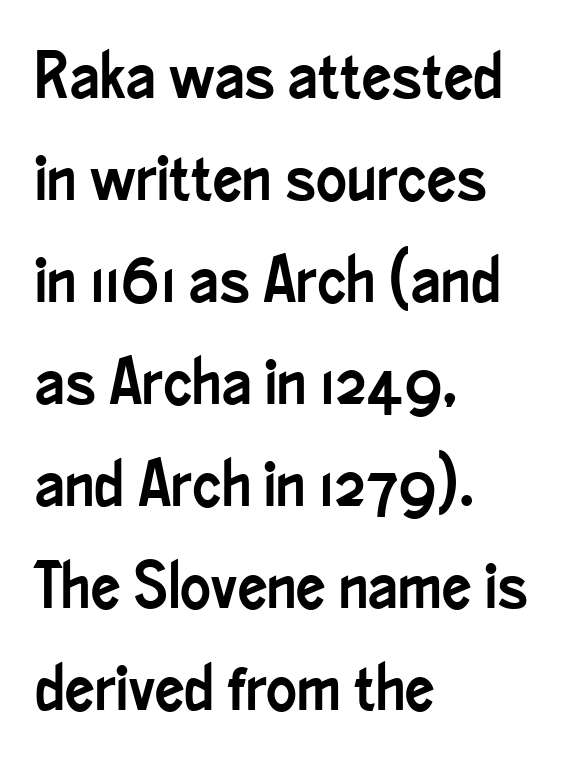
{"serif": "no", "italic": "no", "width": "condensed", "stroke_contrast": "low", "x_height": "small", "monospaced": "no", "underline": "no", "align": "left", "line_spacing": "normal", "line_spacing_ratio": 1.57, "letter_spacing": "normal", "letter_spacing_em": 0.0, "glyph_px": 65}
